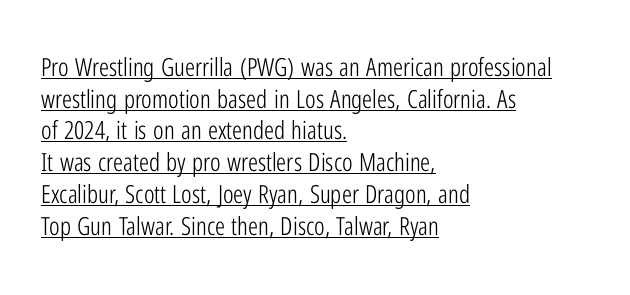
{"italic": "no", "bold": "no", "underline": "yes", "align": "left", "line_spacing": "normal", "line_spacing_ratio": 1.27, "letter_spacing": "normal", "letter_spacing_em": 0.0, "glyph_px": 25}
